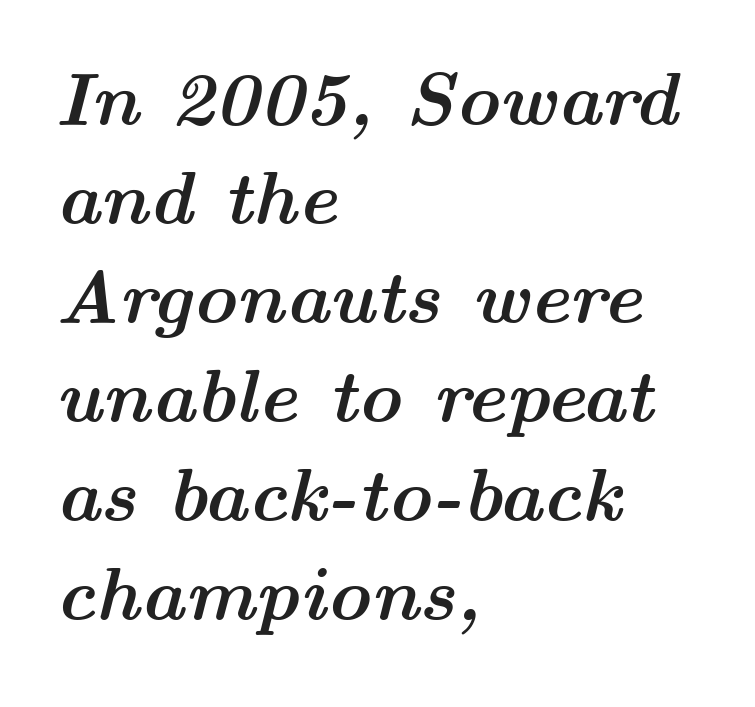
Alignment: flush left. Short note: letters normally spaced. Letters rest on an invisible, unmarked baseline. The rendering uses natural spacing where letterforms have individual widths.
